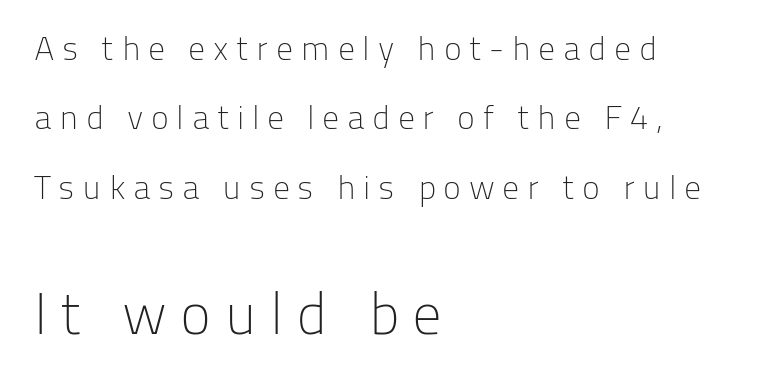
Does the leading feel generous? Absolutely, it's lavish. A typesetter would mark this as roman, not italic. Check under the words: just untouched page. Which margin do the lines hug? The left one — the right edge is uneven.
